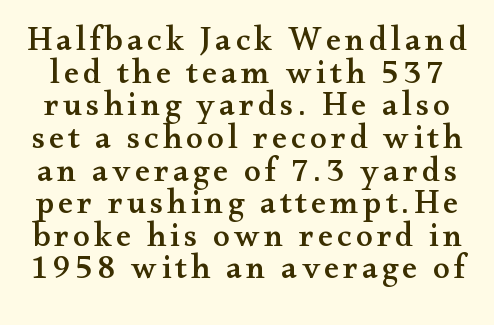
{"serif": "yes", "italic": "no", "width": "wide", "stroke_contrast": "medium", "x_height": "small", "monospaced": "no", "underline": "no", "line_spacing": "tight", "line_spacing_ratio": 0.96, "glyph_px": 34}
